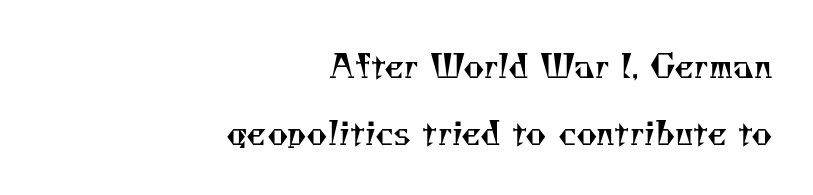
Q: Is the text bold? A: No.
Q: Is the typeface a serif or a sans-serif typeface? A: Serif.
Q: Is the text underlined? A: No.
Q: How is the paragraph aligned? A: Right-aligned.
Q: Is the spacing between letters normal or unusually wide? A: Normal.
Q: Is the spacing between lines tight, normal or loose? A: Loose.
Q: Width (condensed, normal, or wide)? A: Normal.
Q: Stroke contrast? A: Medium.
Q: x-height? A: Small.
Q: Monospaced? A: No.
